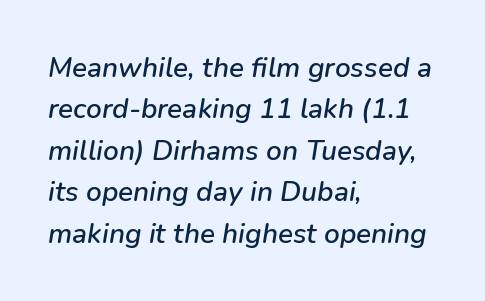
Quick note: interline space is typical. The passage shown leans; its letterforms are oblique. Default kerning and tracking; the words read as compact shapes. Do the characters align in a grid? No, the font is proportional. Letters rest on an invisible, unmarked baseline.
